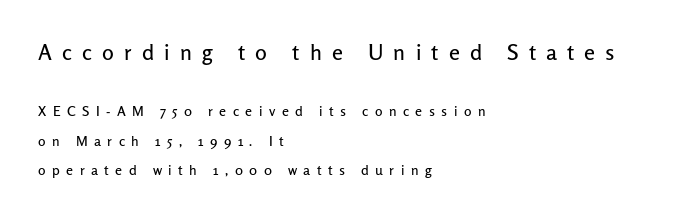
Rule under the text: the space is simply empty. Whoever set this chose breathing room over compactness in the vertical rhythm. Short and long lines alike share a common starting point at left. Here the glyphs are tracked loosely, breaking word shapes into spaced letters.
